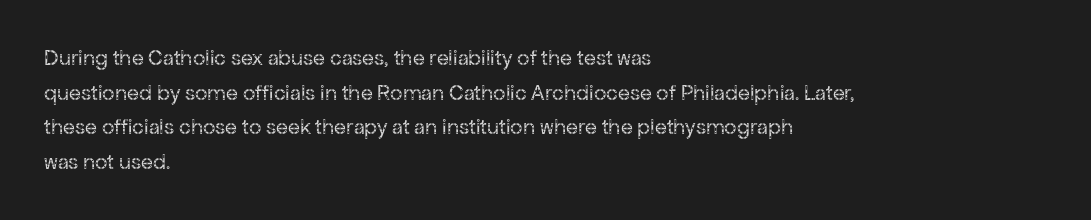
Which margin do the lines hug? The left one — the right edge is uneven. This is roman type, the default non-slanted kind. Summary of vertical rhythm: regular, with standard interline spacing. These glyphs show unthickened strokes, regular width or finer. The rendering keeps characters at their native spacing. The gap between lines stays unmarked.
